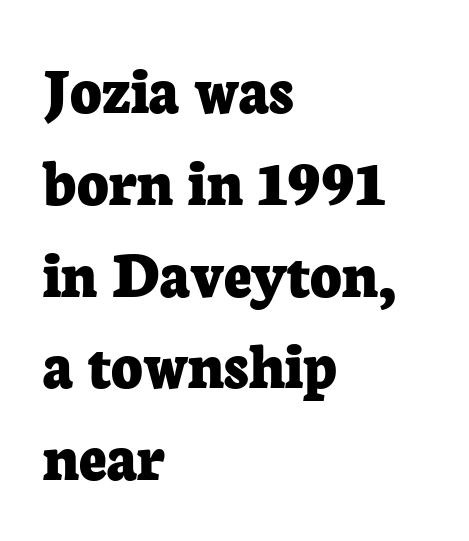
Q: Is the text bold? A: Yes.
Q: Is the text italic (slanted)? A: No, it is upright.
Q: Is the typeface a serif or a sans-serif typeface? A: Serif.
Q: Is the text underlined? A: No.
Q: How is the paragraph aligned? A: Left-aligned.
Q: Is the spacing between letters normal or unusually wide? A: Normal.
Q: Is the spacing between lines tight, normal or loose? A: Normal.
Q: Width (condensed, normal, or wide)? A: Normal.
Q: Stroke contrast? A: Low.
Q: x-height? A: Medium.
Q: Monospaced? A: No.
